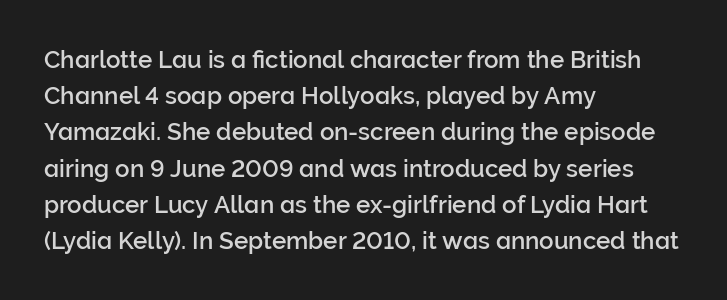
The image shows 24 px text type, upright; set left-aligned, normal line spacing (1.51x), normal letter spacing, not underlined.
